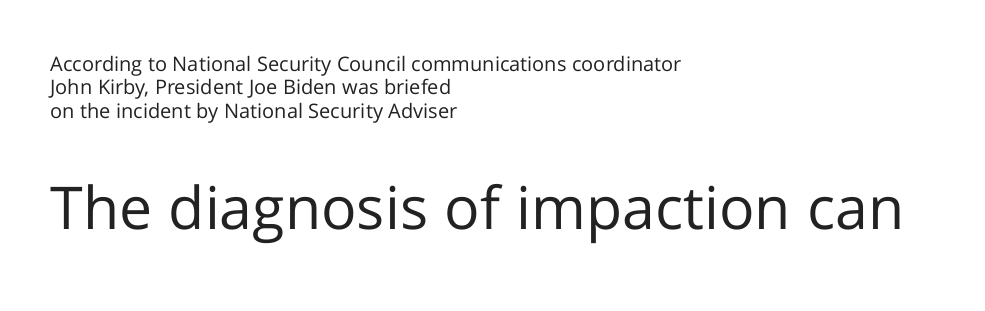
The tracking reads as untouched default to a designer's eye. The strokes are not fattened; the text isn't bold. The face used here appears at its bigger size in the lower chunk. Line beginnings align vertically; line endings do not. Designer's note — italics off, roman on. The rendering uses natural spacing where letterforms have individual widths.
